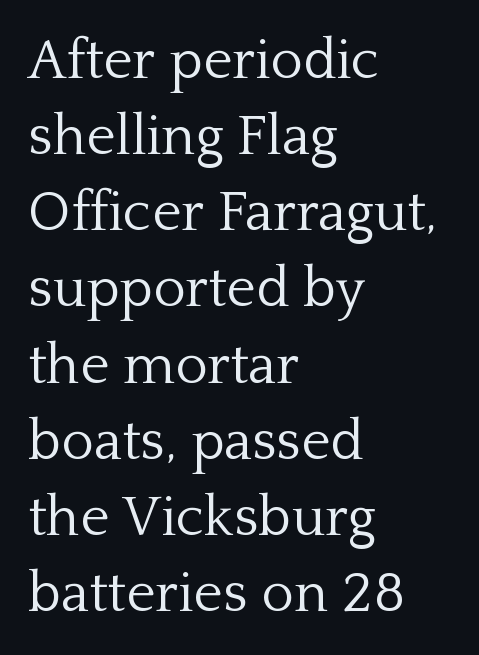
The image shows 56 px light serif type, upright; set left-aligned, normal line spacing (1.36x), normal letter spacing, not underlined; low stroke contrast and a medium x-height.
